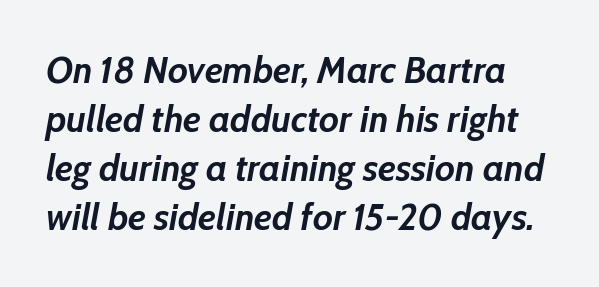
Heft: maximum for text — a bold. Rule under the text: the space is simply empty. Baseline-to-baseline distance is the conventional proportion of letter height. Character widths vary here, with narrow letters taking less room than wide ones. Italic: yes, the glyphs are oblique.
